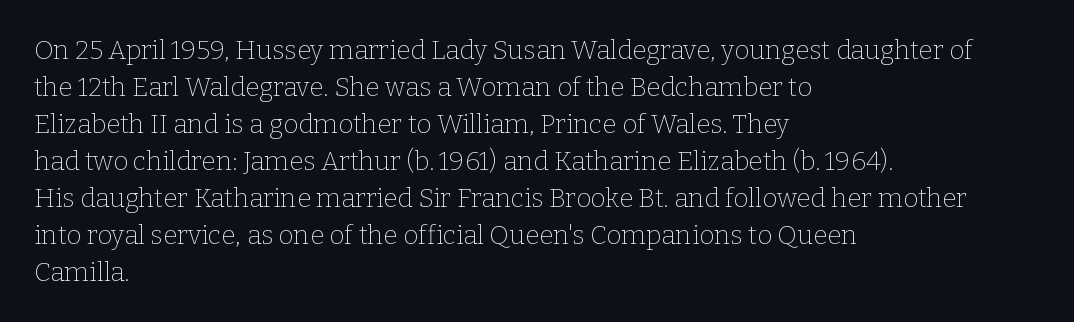
Q: Is the text bold? A: No.
Q: Is the text italic (slanted)? A: No, it is upright.
Q: Is the text underlined? A: No.
Q: How is the paragraph aligned? A: Left-aligned.
Q: Is the spacing between letters normal or unusually wide? A: Normal.
Q: Is the spacing between lines tight, normal or loose? A: Normal.
